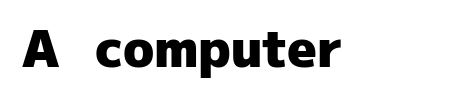
Style check: upright. Note the varied advance widths — an 'i' is clearly narrower than an 'm'. In terms of letterspacing, this is plain default setting. Has an underline been added? It has not. Is the type bold? Yes — the strokes are clearly thick and heavy. Nope, no serifs anywhere on these letters.
